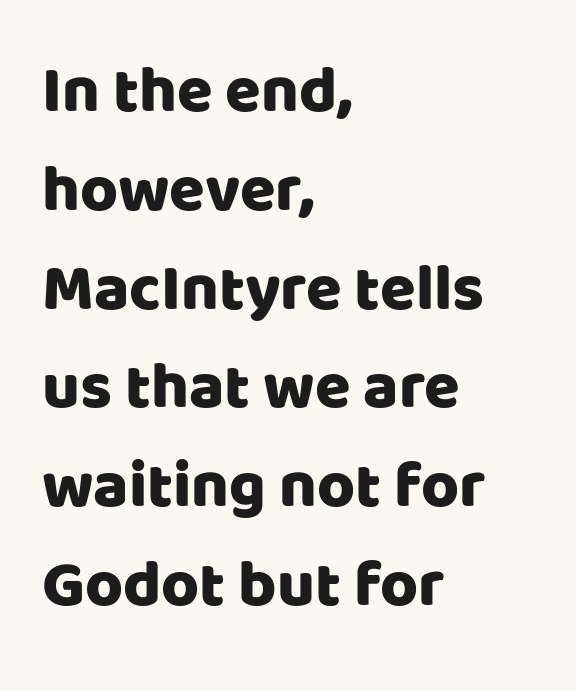
Q: Is the text italic (slanted)? A: No, it is upright.
Q: Is the typeface a serif or a sans-serif typeface? A: Sans-serif.
Q: Is the text underlined? A: No.
Q: How is the paragraph aligned? A: Left-aligned.
Q: Is the spacing between letters normal or unusually wide? A: Normal.
Q: Is the spacing between lines tight, normal or loose? A: Normal.
Q: Width (condensed, normal, or wide)? A: Normal.
Q: Stroke contrast? A: Low.
Q: x-height? A: Large.
Q: Monospaced? A: No.
